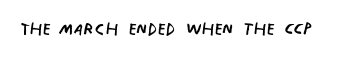
{"bold": "no", "underline": "no", "letter_spacing": "normal", "letter_spacing_em": 0.0, "glyph_px": 23}
